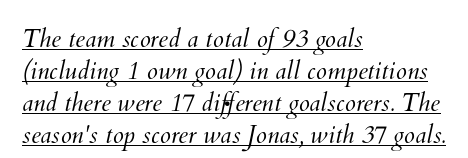
Q: Is the text bold? A: No.
Q: Is the text underlined? A: Yes.
Q: How is the paragraph aligned? A: Left-aligned.
Q: Is the spacing between letters normal or unusually wide? A: Normal.
Q: Is the spacing between lines tight, normal or loose? A: Normal.
